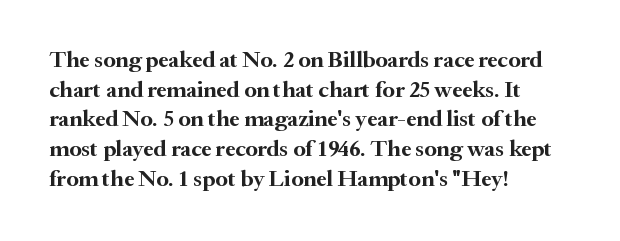
The image shows 23 px bold type, upright; set left-aligned, normal line spacing (1.29x), normal letter spacing, not underlined.
